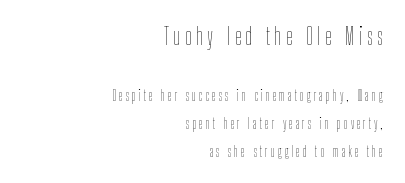
Q: Is the text bold? A: No.
Q: Is the text italic (slanted)? A: No, it is upright.
Q: Is the text underlined? A: No.
Q: How is the paragraph aligned? A: Right-aligned.
Q: Is the spacing between letters normal or unusually wide? A: Unusually wide.
Q: Is the spacing between lines tight, normal or loose? A: Loose.
Q: Which block of text is set in a larger size, the first (top) or the second (bottom)? A: The first (top) one.
